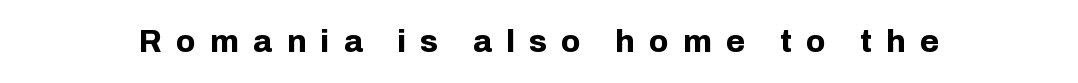
Q: Is the text bold? A: Yes.
Q: Is the text italic (slanted)? A: No, it is upright.
Q: Is the typeface a serif or a sans-serif typeface? A: Sans-serif.
Q: Is the text underlined? A: No.
Q: Is the spacing between letters normal or unusually wide? A: Unusually wide.
Q: Width (condensed, normal, or wide)? A: Normal.
Q: Stroke contrast? A: Low.
Q: x-height? A: Medium.
Q: Monospaced? A: No.
